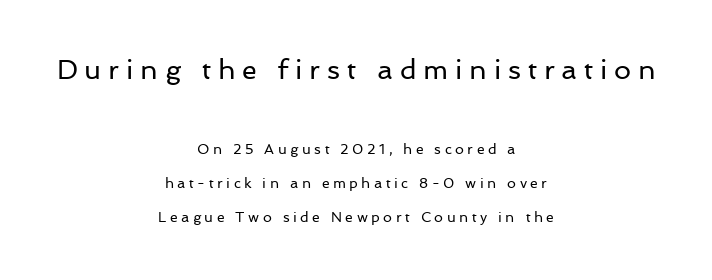
{"italic": "no", "bold": "no", "underline": "no", "align": "center", "line_spacing": "loose", "line_spacing_ratio": 2.43, "letter_spacing": "wide", "letter_spacing_em": 0.25, "larger_block": "first", "size_ratio": 1.93, "glyph_px": 27}
